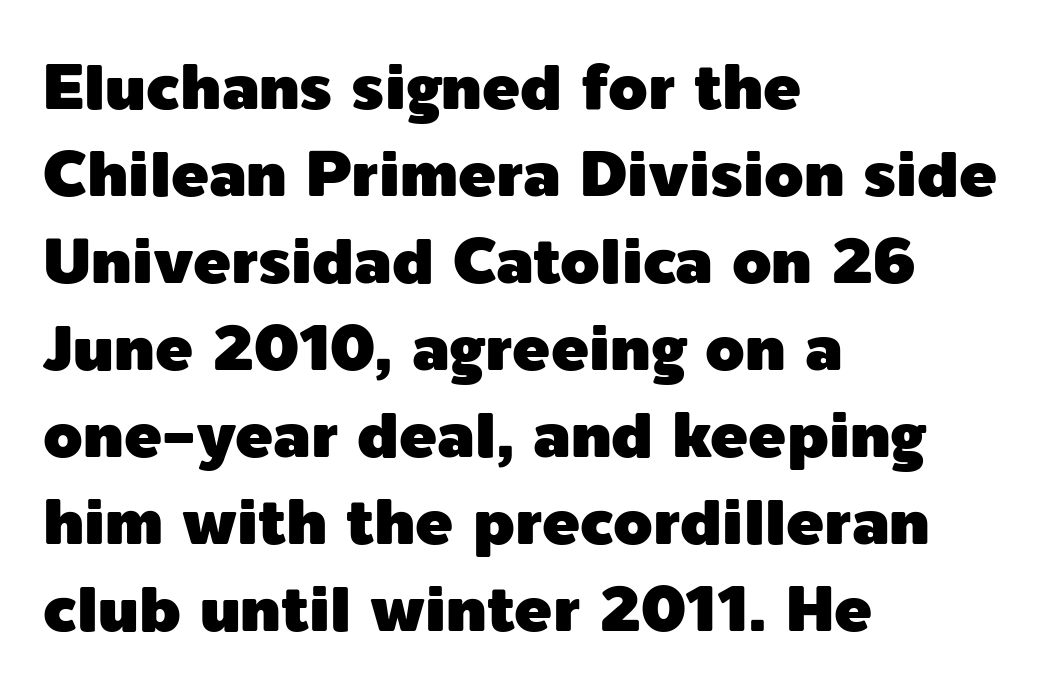
Check the space under the baseline: it is left empty. These lines keep a tight, regular rhythm from letter to letter. The type family on display is of the sans-serif kind. Think of a printed novel: that variable character pitch is what you see here.
